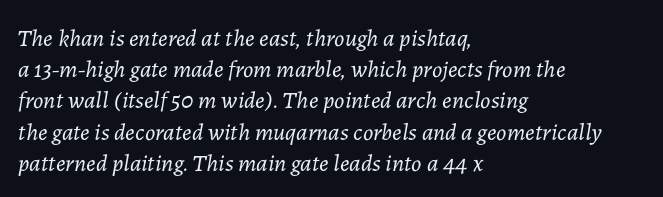
The image shows 24 px text type, italic (leaning right); set left-aligned, normal line spacing (1.3x), normal letter spacing, not underlined.
